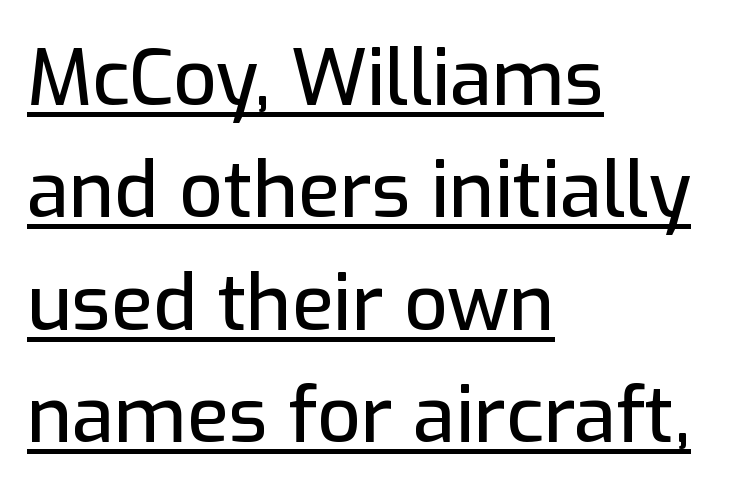
Q: Is the text italic (slanted)? A: No, it is upright.
Q: Is the typeface a serif or a sans-serif typeface? A: Sans-serif.
Q: Is the text underlined? A: Yes.
Q: How is the paragraph aligned? A: Left-aligned.
Q: Is the spacing between letters normal or unusually wide? A: Normal.
Q: Is the spacing between lines tight, normal or loose? A: Normal.
Q: Width (condensed, normal, or wide)? A: Normal.
Q: Stroke contrast? A: Low.
Q: x-height? A: Medium.
Q: Monospaced? A: No.
